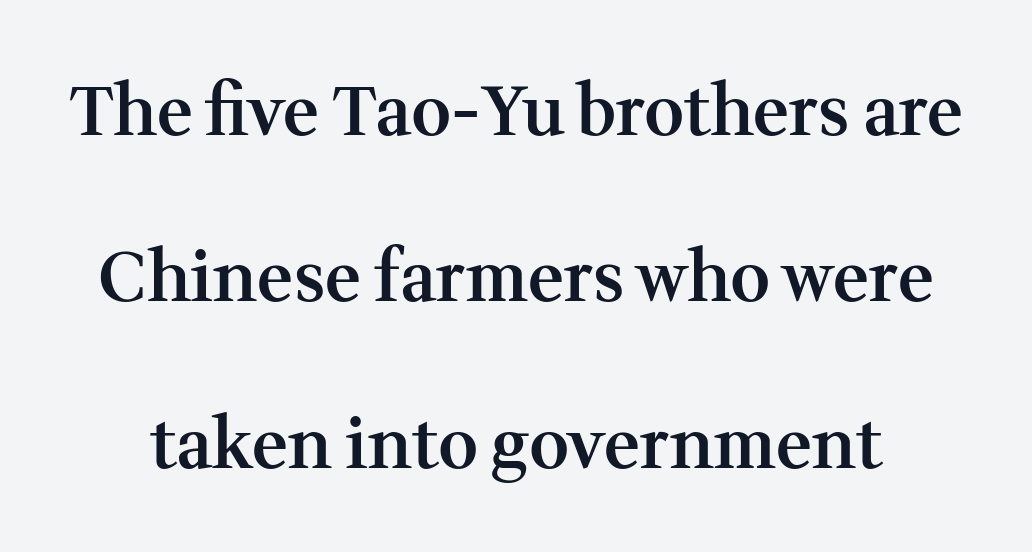
Q: Is the text bold? A: Semi-bold.
Q: Is the text italic (slanted)? A: No, it is upright.
Q: Is the typeface a serif or a sans-serif typeface? A: Serif.
Q: Is the text underlined? A: No.
Q: Is the spacing between letters normal or unusually wide? A: Normal.
Q: Is the spacing between lines tight, normal or loose? A: Loose.
Q: Width (condensed, normal, or wide)? A: Normal.
Q: Stroke contrast? A: Medium.
Q: x-height? A: Medium.
Q: Monospaced? A: No.
